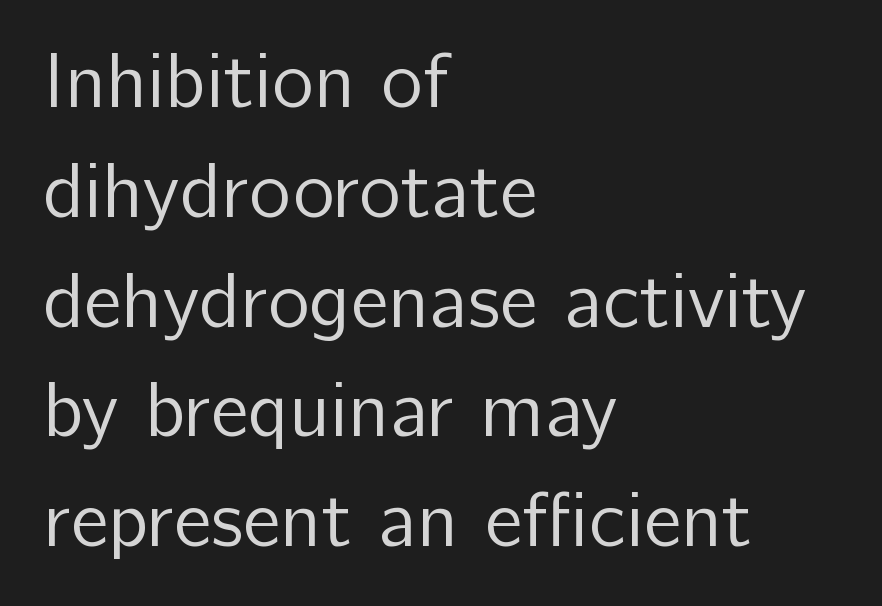
Does the copy run flush right? No — it runs flush left. Looks like regular typesetting: each glyph gets only the width it needs. Italic: no, the glyphs are upright roman. Nobody drew a line under any word here.
